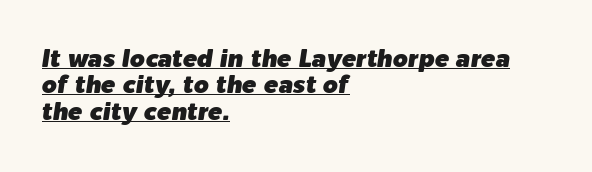
Q: Is the text italic (slanted)? A: Yes, it leans right by about 9 degrees.
Q: Is the text underlined? A: Yes.
Q: How is the paragraph aligned? A: Left-aligned.
Q: Is the spacing between letters normal or unusually wide? A: Normal.
Q: Is the spacing between lines tight, normal or loose? A: Tight.
